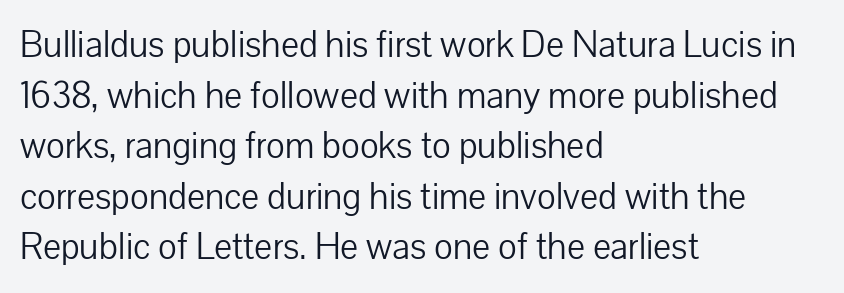
{"serif": "no", "italic": "no", "bold": "no", "weight": "light", "width": "normal", "stroke_contrast": "low", "x_height": "medium", "monospaced": "no", "underline": "no", "align": "left", "line_spacing": "normal", "line_spacing_ratio": 1.33, "letter_spacing": "normal", "letter_spacing_em": 0.0, "glyph_px": 38}
